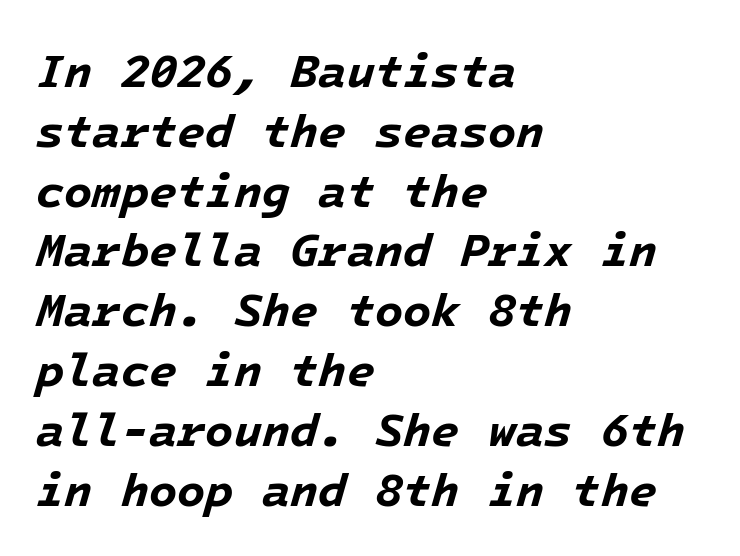
{"italic": "yes", "lean": "right", "slant_degrees": 16, "bold": "yes", "weight": "bold", "width": "normal", "stroke_contrast": "low", "x_height": "medium", "underline": "no", "align": "left", "line_spacing": "normal", "line_spacing_ratio": 1.3, "letter_spacing": "normal", "letter_spacing_em": 0.0, "glyph_px": 46}
